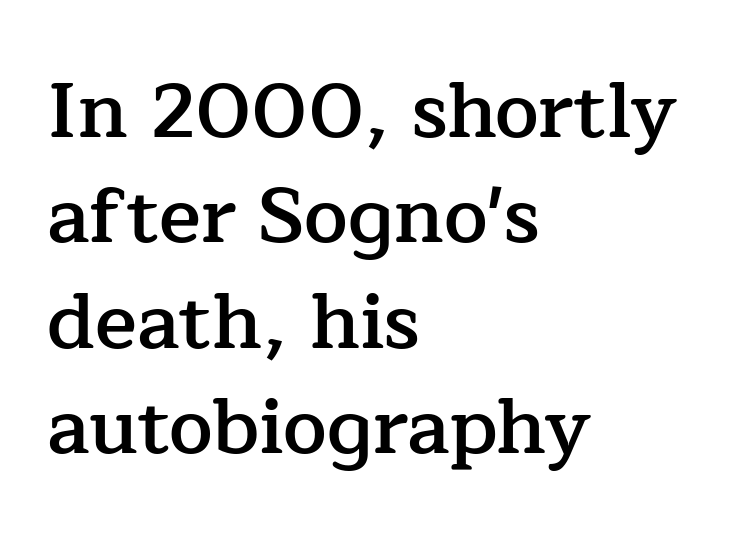
The image shows 78 px semibold serif type, upright; set left-aligned, normal line spacing (1.35x), normal letter spacing, not underlined; low stroke contrast and a medium x-height.
